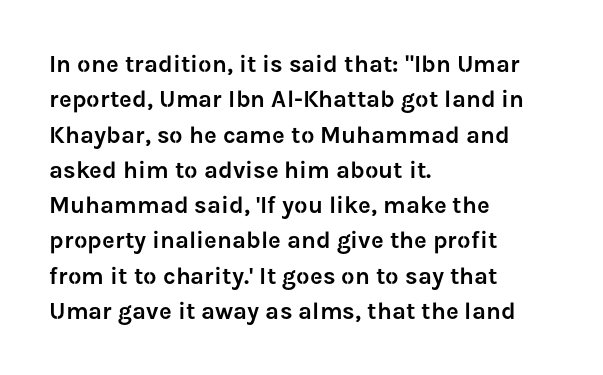
Q: Is the text italic (slanted)? A: No, it is upright.
Q: Is the text underlined? A: No.
Q: How is the paragraph aligned? A: Left-aligned.
Q: Is the spacing between letters normal or unusually wide? A: Normal.
Q: Is the spacing between lines tight, normal or loose? A: Normal.
